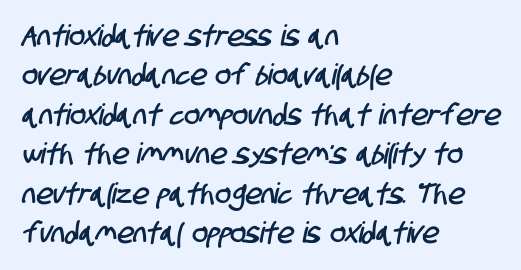
{"serif": "no", "width": "condensed", "stroke_contrast": "low", "x_height": "large", "monospaced": "no", "underline": "no", "align": "left", "line_spacing": "normal", "line_spacing_ratio": 1.36, "letter_spacing": "normal", "letter_spacing_em": 0.0, "glyph_px": 29}
